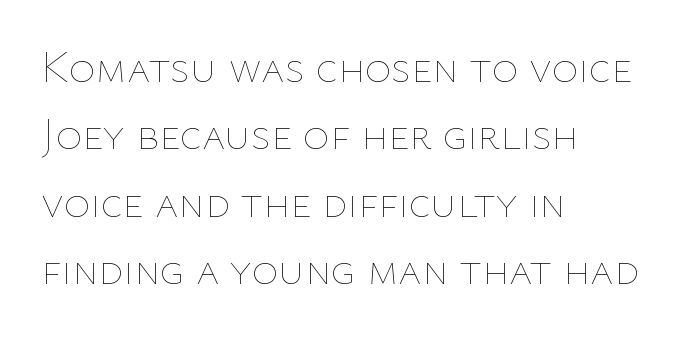
{"italic": "no", "bold": "no", "weight": "thin", "width": "normal", "stroke_contrast": "low", "x_height": "medium", "monospaced": "no", "underline": "no", "align": "left", "line_spacing": "normal", "line_spacing_ratio": 1.5, "letter_spacing": "normal", "letter_spacing_em": 0.0, "glyph_px": 45}
